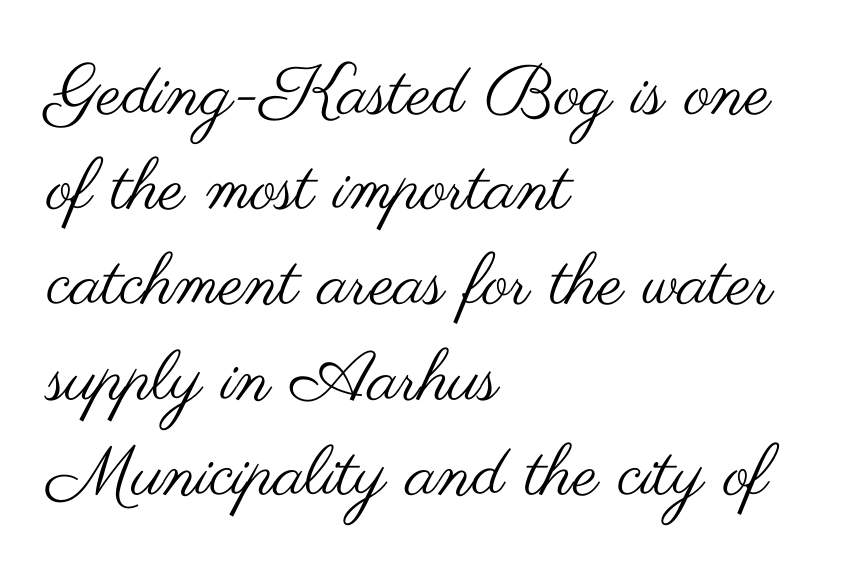
The image shows 70 px regular-weight, wide sans-serif type; set left-aligned, normal line spacing (1.36x), normal letter spacing, not underlined; medium stroke contrast and a small x-height.
